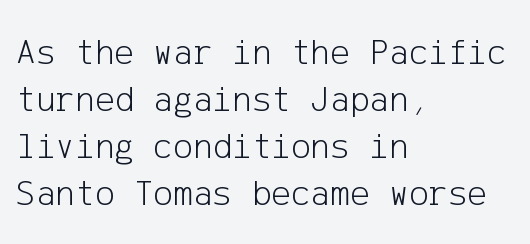
Q: Is the text bold? A: No.
Q: Is the text italic (slanted)? A: No, it is upright.
Q: Is the typeface a serif or a sans-serif typeface? A: Sans-serif.
Q: Is the text underlined? A: No.
Q: How is the paragraph aligned? A: Left-aligned.
Q: Is the spacing between letters normal or unusually wide? A: Normal.
Q: Is the spacing between lines tight, normal or loose? A: Normal.
Q: Width (condensed, normal, or wide)? A: Normal.
Q: Stroke contrast? A: Low.
Q: x-height? A: Medium.
